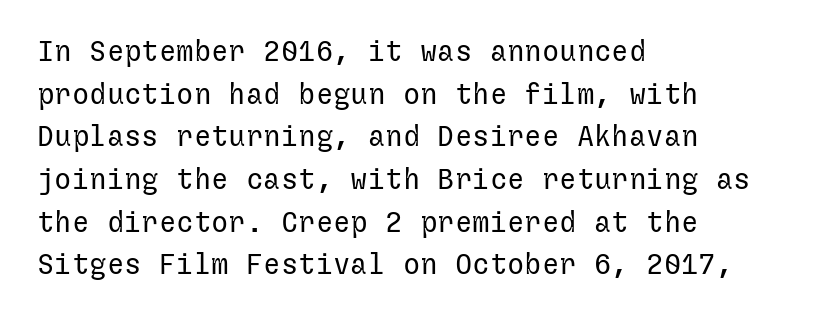
{"serif": "no", "italic": "no", "bold": "no", "weight": "regular", "width": "normal", "stroke_contrast": "low", "x_height": "medium", "underline": "no", "align": "left", "line_spacing": "normal", "line_spacing_ratio": 1.47, "letter_spacing": "normal", "letter_spacing_em": 0.0, "glyph_px": 29}
